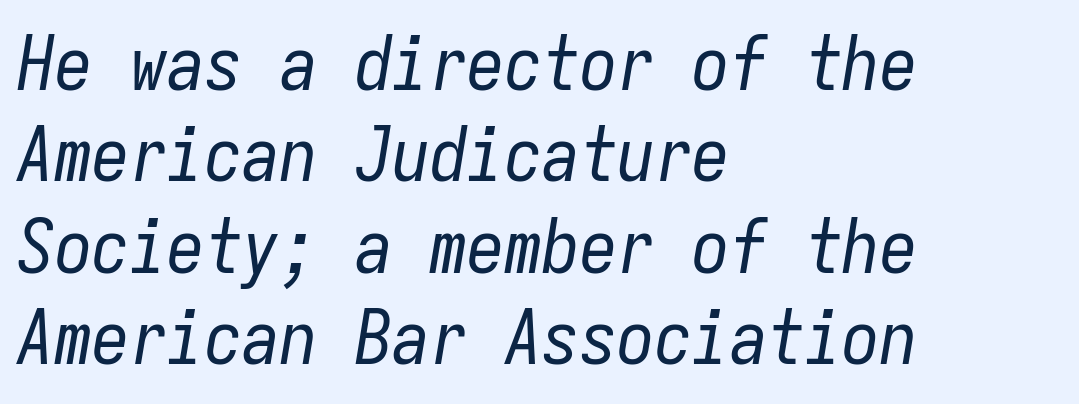
The image shows 75 px regular-weight, condensed type, italic (leaning right), monospaced; set left-aligned, line spacing 1.22x, normal letter spacing, not underlined; low stroke contrast and a medium x-height.
